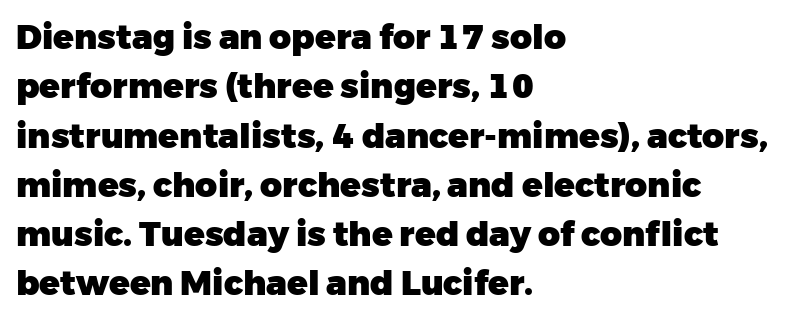
These lines carry a lot of weight — the face is fully bold. The glyphs in this specimen are sans serif. These lines are set flush left with a ragged right edge. Posture: straight, roman, zero tilt. Lines of text with bare space underneath. Short note: letters normally spaced.
